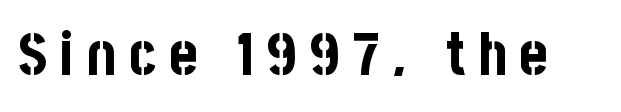
Q: Is the text bold? A: Yes.
Q: Is the text italic (slanted)? A: No, it is upright.
Q: Is the typeface a serif or a sans-serif typeface? A: Sans-serif.
Q: Is the text underlined? A: No.
Q: Is the spacing between letters normal or unusually wide? A: Unusually wide.
Q: Width (condensed, normal, or wide)? A: Condensed.
Q: Stroke contrast? A: Low.
Q: x-height? A: Large.
Q: Monospaced? A: No.
